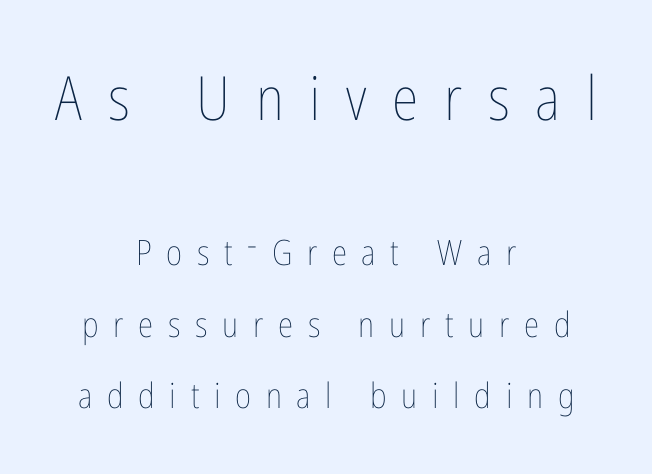
{"italic": "no", "bold": "no", "weight": "thin", "width": "condensed", "stroke_contrast": "low", "x_height": "medium", "monospaced": "no", "underline": "no", "align": "center", "line_spacing": "loose", "line_spacing_ratio": 2.04, "letter_spacing": "wide", "letter_spacing_em": 0.42, "larger_block": "first", "size_ratio": 1.74, "glyph_px": 61}
